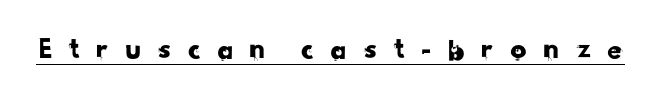
{"serif": "no", "width": "normal", "stroke_contrast": "low", "x_height": "small", "monospaced": "no", "underline": "yes", "letter_spacing": "wide", "letter_spacing_em": 0.45, "glyph_px": 32}
